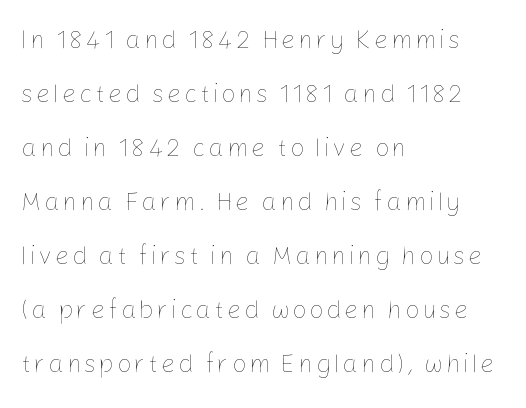
Q: Is the text bold? A: No.
Q: Is the text italic (slanted)? A: No, it is upright.
Q: Is the text underlined? A: No.
Q: How is the paragraph aligned? A: Left-aligned.
Q: Is the spacing between lines tight, normal or loose? A: Loose.
